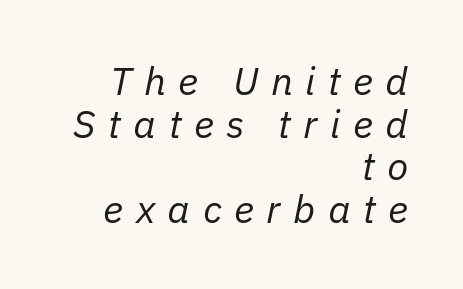
The image shows 39 px regular-weight type, italic (leaning right); set right-aligned, tight line spacing (1.09x), unusually wide letter spacing (+0.32 em), not underlined; low stroke contrast and a medium x-height.
